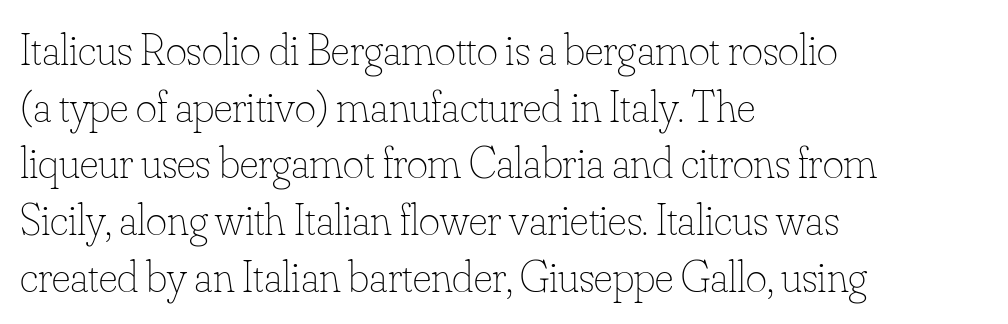
The image shows 45 px thin type, upright; set left-aligned, normal line spacing (1.26x), normal letter spacing, not underlined; low stroke contrast and a small x-height.
